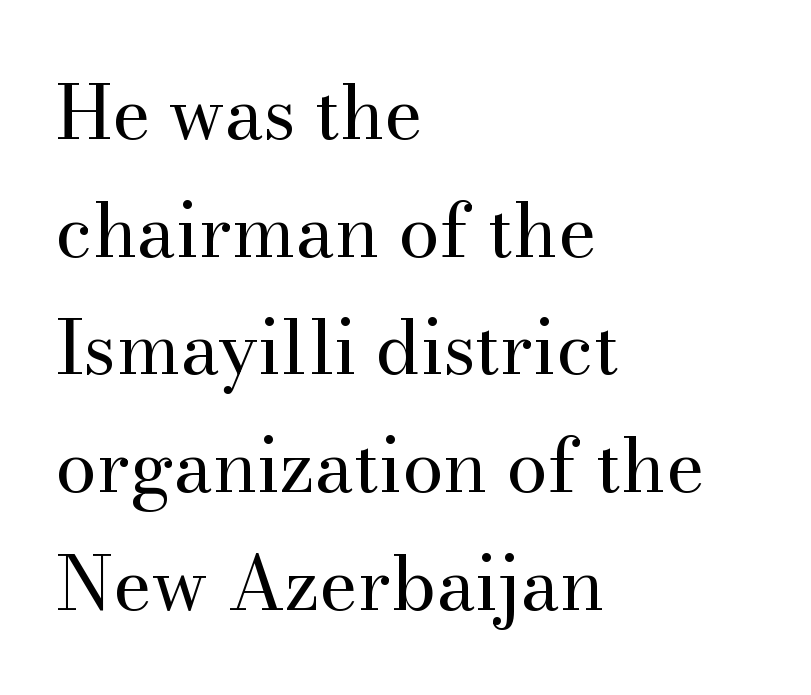
Q: Is the text bold? A: No.
Q: Is the text italic (slanted)? A: No, it is upright.
Q: Is the typeface a serif or a sans-serif typeface? A: Serif.
Q: Is the text underlined? A: No.
Q: How is the paragraph aligned? A: Left-aligned.
Q: Is the spacing between letters normal or unusually wide? A: Normal.
Q: Is the spacing between lines tight, normal or loose? A: Normal.
Q: Width (condensed, normal, or wide)? A: Normal.
Q: Stroke contrast? A: Medium.
Q: x-height? A: Small.
Q: Monospaced? A: No.
